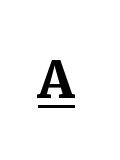
{"serif": "yes", "italic": "no", "bold": "yes", "weight": "semibold", "width": "normal", "stroke_contrast": "medium", "x_height": "medium", "monospaced": "no", "underline": "yes", "glyph_px": 69}
